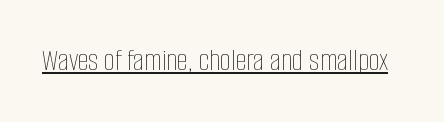
{"italic": "no", "bold": "no", "weight": "thin", "width": "condensed", "stroke_contrast": "low", "x_height": "large", "monospaced": "no", "underline": "yes", "letter_spacing": "normal", "letter_spacing_em": 0.0, "glyph_px": 31}
